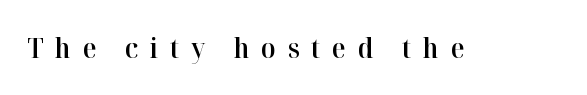
The image shows 28 px semibold serif type, upright; set unusually wide letter spacing (+0.42 em), not underlined; high stroke contrast and a medium x-height.
